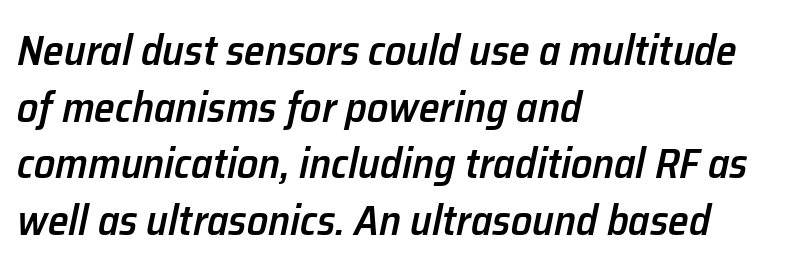
The image shows 42 px semibold type, italic (leaning right); set left-aligned, normal line spacing (1.35x), normal letter spacing, not underlined; low stroke contrast and a medium x-height.
